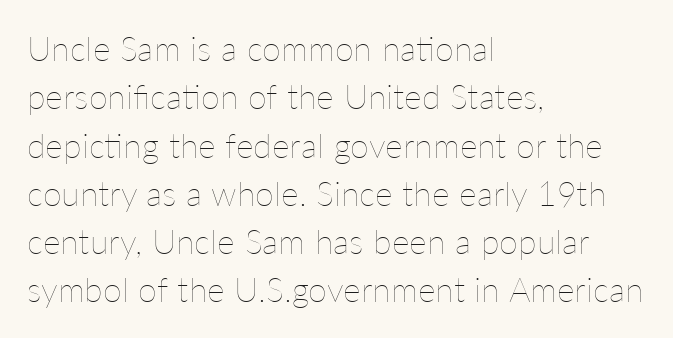
{"italic": "no", "bold": "no", "weight": "thin", "width": "normal", "stroke_contrast": "low", "x_height": "medium", "monospaced": "no", "underline": "no", "align": "left", "line_spacing": "normal", "line_spacing_ratio": 1.42, "letter_spacing": "normal", "letter_spacing_em": 0.0, "glyph_px": 34}
